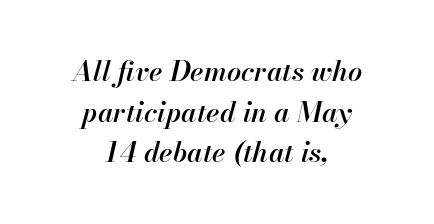
Designer's note — italics engaged. Spacing between characters is what you'd get straight out of the box. The string is rendered with underlining switched off. Vertical spacing — default.
